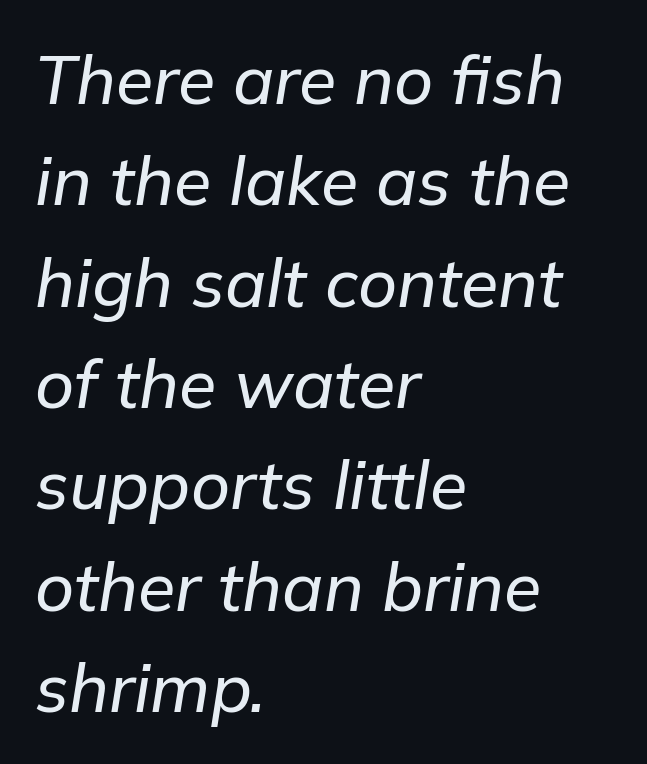
The image shows 68 px text type, italic (leaning right); set left-aligned, normal line spacing (1.49x), normal letter spacing, not underlined; low stroke contrast and a medium x-height.
